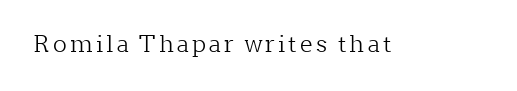
Honestly, there is no underline to notice here at all. This is roman type, the default non-slanted kind. Weight: not bold — regular or lighter.
